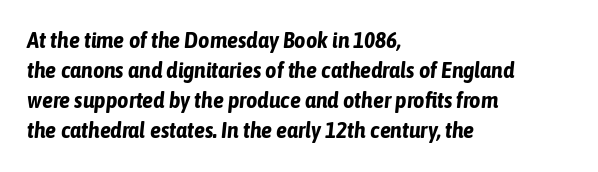
Q: Is the text bold? A: Yes.
Q: Is the text italic (slanted)? A: Yes, it leans right by about 6 degrees.
Q: Is the text underlined? A: No.
Q: How is the paragraph aligned? A: Left-aligned.
Q: Is the spacing between letters normal or unusually wide? A: Normal.
Q: Is the spacing between lines tight, normal or loose? A: Normal.
